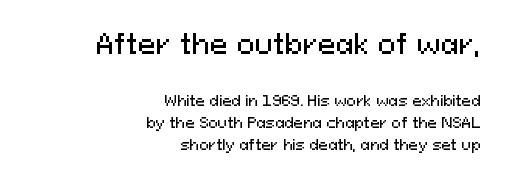
{"italic": "no", "underline": "no", "align": "right", "line_spacing": "normal", "line_spacing_ratio": 1.59, "letter_spacing": "normal", "letter_spacing_em": 0.0, "larger_block": "first", "size_ratio": 1.93, "glyph_px": 27}
